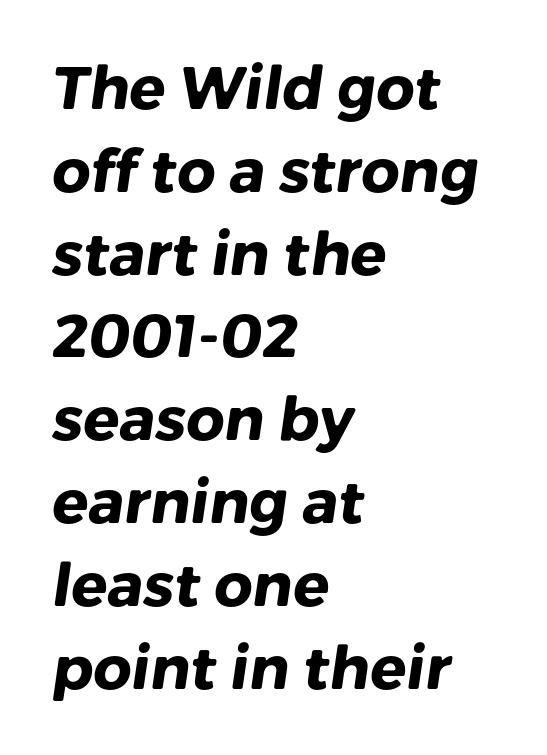
Here the designer chose a conventional face with non-uniform glyph widths. Each letter's strokes conclude bluntly, with no projecting serifs. These lines carry a lot of weight — the face is fully bold. The letters sit at their default tracking, neither squeezed nor spread.
